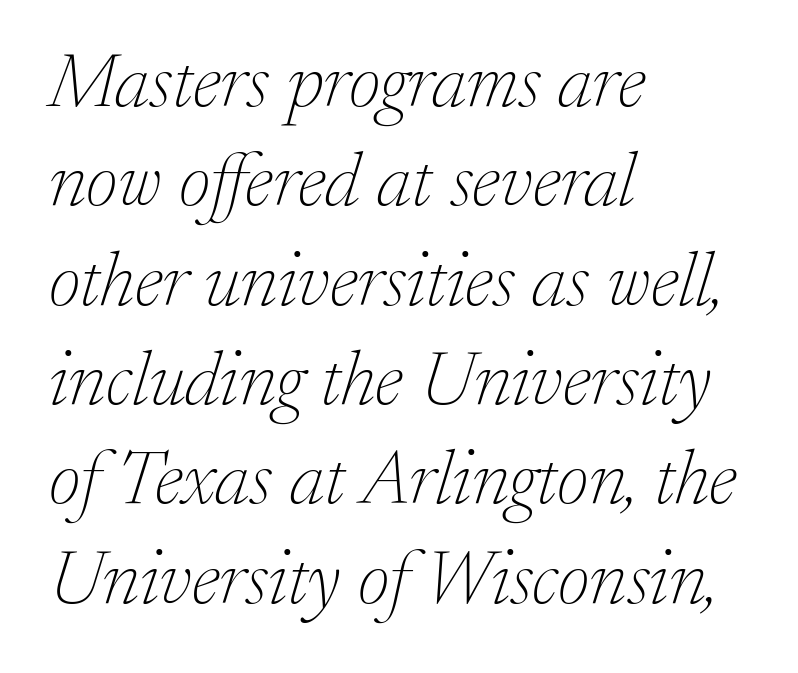
{"serif": "yes", "italic": "yes", "lean": "right", "slant_degrees": 17, "bold": "no", "weight": "thin", "width": "normal", "stroke_contrast": "low", "x_height": "medium", "monospaced": "no", "underline": "no", "align": "left", "line_spacing": "normal", "line_spacing_ratio": 1.29, "letter_spacing": "normal", "letter_spacing_em": 0.0, "glyph_px": 77}
